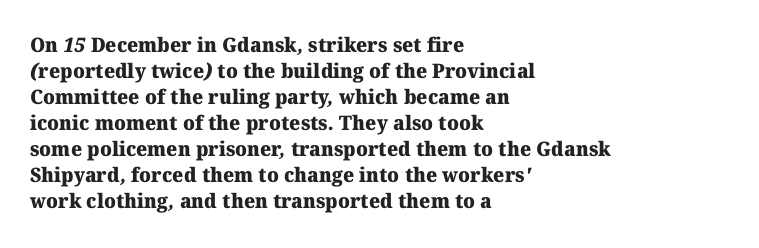
Set as a true bold cut, around the 700 mark. The line-height multiplier appears to be the usual default. Underline: absent. Leftover space on each line is placed entirely after the last word.
